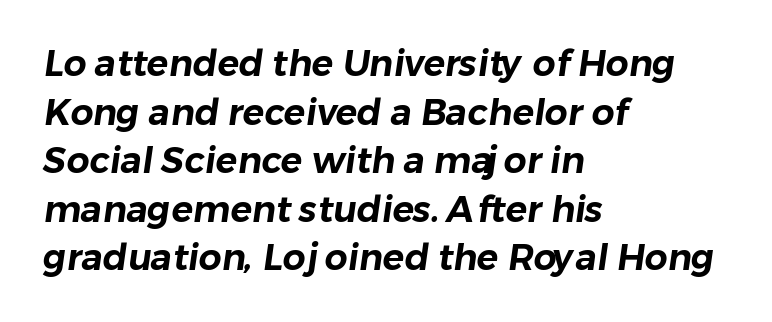
The image shows 36 px sans-serif type; set left-aligned, normal line spacing (1.35x), normal letter spacing, not underlined; low stroke contrast and a medium x-height.
